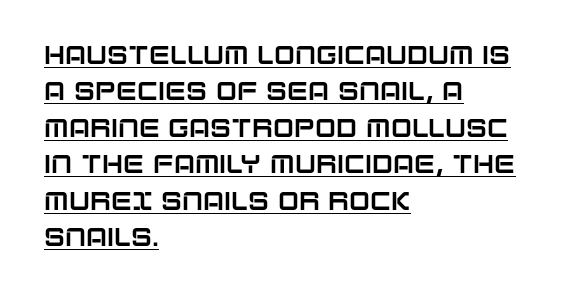
The image shows 25 px text type, upright; set left-aligned, normal line spacing (1.46x), normal letter spacing, underlined.
